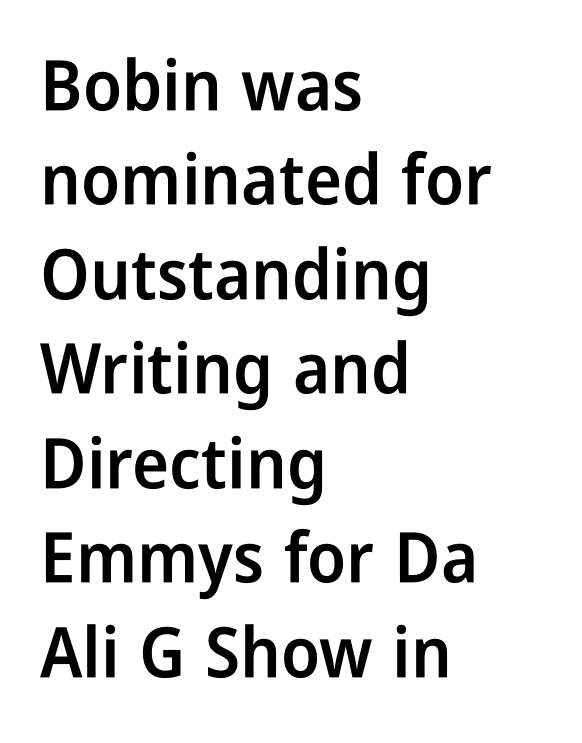
Spacing verdict: proportional, widths tailored to each character. A semibold gives these letters moderate extra thickness, short of bold. Honestly, there is no underline to notice here at all. Reading down the column, the eye jumps a familiar distance to each next line. The rendering keeps characters at their native spacing.
